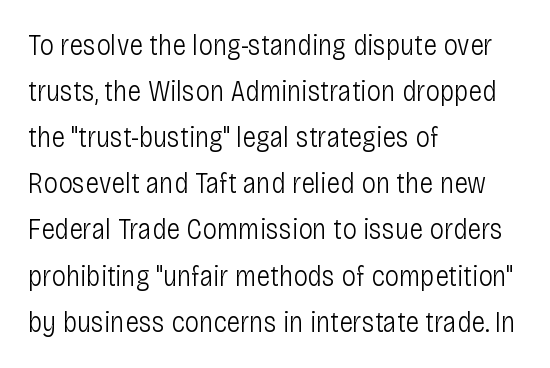
Q: Is the text bold? A: No.
Q: Is the text italic (slanted)? A: No, it is upright.
Q: Is the typeface a serif or a sans-serif typeface? A: Sans-serif.
Q: Is the text underlined? A: No.
Q: How is the paragraph aligned? A: Left-aligned.
Q: Is the spacing between letters normal or unusually wide? A: Normal.
Q: Is the spacing between lines tight, normal or loose? A: Normal.
Q: Width (condensed, normal, or wide)? A: Condensed.
Q: Stroke contrast? A: Low.
Q: x-height? A: Large.
Q: Monospaced? A: No.
